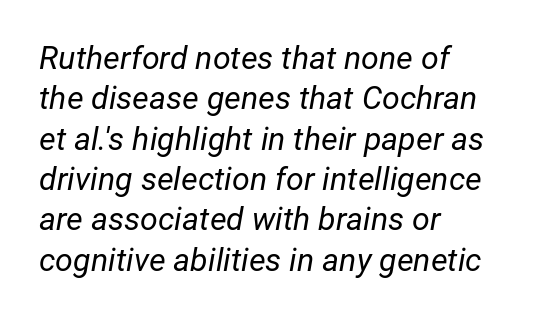
Q: Is the text bold? A: No.
Q: Is the text italic (slanted)? A: Yes, it leans right by about 12 degrees.
Q: Is the text underlined? A: No.
Q: How is the paragraph aligned? A: Left-aligned.
Q: Is the spacing between letters normal or unusually wide? A: Normal.
Q: Is the spacing between lines tight, normal or loose? A: Normal.
Q: Width (condensed, normal, or wide)? A: Normal.
Q: Stroke contrast? A: Low.
Q: x-height? A: Medium.
Q: Monospaced? A: No.
